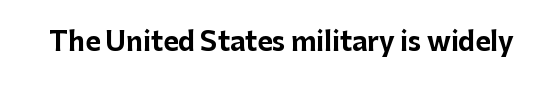
Only glyphs here, with clear space below each row. Rendered with straight, roman letterforms. The glyphs have the mass of a bold cut. Observe the ordinary spacing: letters are neighbours, not strangers.
